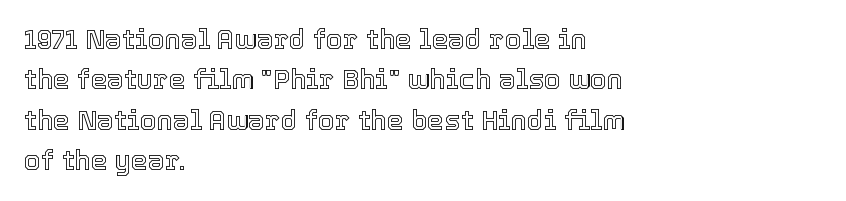
The image shows 27 px text type, upright; set left-aligned, normal line spacing (1.5x), normal letter spacing, not underlined.
